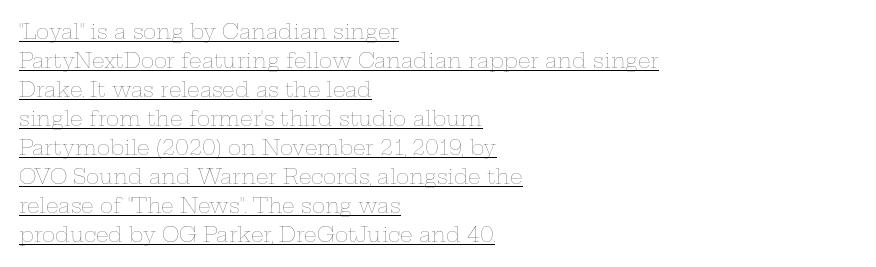
The image shows 20 px text type, upright; set left-aligned, normal line spacing (1.45x), normal letter spacing, underlined.
